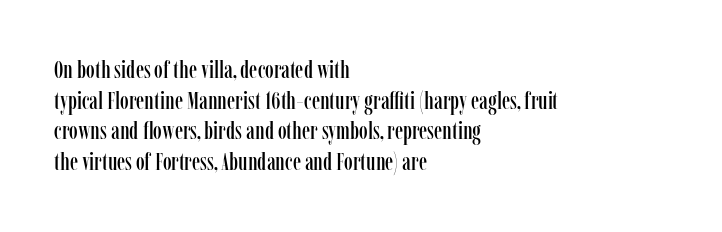
{"italic": "no", "underline": "no", "align": "left", "line_spacing_ratio": 1.23, "letter_spacing": "normal", "letter_spacing_em": 0.0, "glyph_px": 25}
